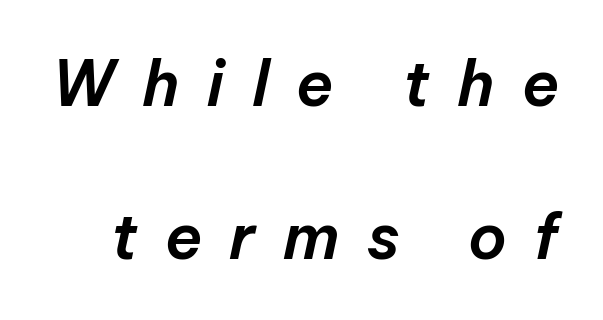
Q: Is the text italic (slanted)? A: Yes, it leans right by about 12 degrees.
Q: Is the text underlined? A: No.
Q: Is the spacing between letters normal or unusually wide? A: Unusually wide.
Q: Is the spacing between lines tight, normal or loose? A: Loose.
Q: Width (condensed, normal, or wide)? A: Normal.
Q: Stroke contrast? A: Low.
Q: x-height? A: Medium.
Q: Monospaced? A: No.
